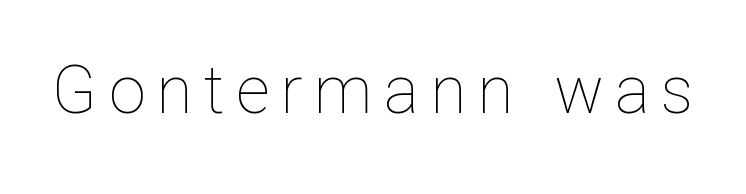
The image shows 66 px thin type, upright; set not underlined; low stroke contrast and a medium x-height.
